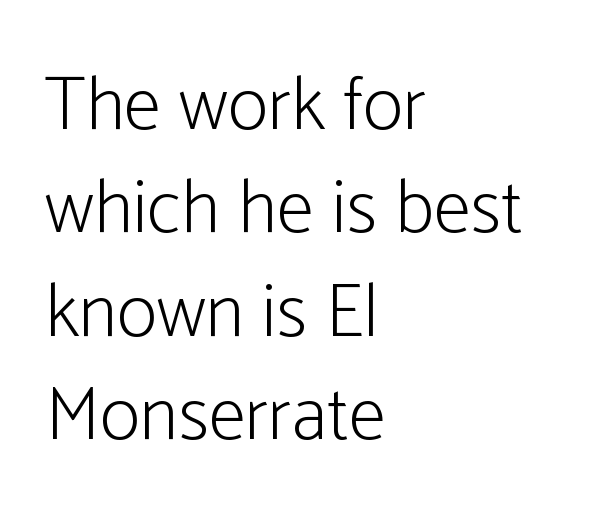
{"serif": "no", "italic": "no", "bold": "no", "weight": "light", "width": "condensed", "stroke_contrast": "low", "x_height": "medium", "monospaced": "no", "underline": "no", "align": "left", "line_spacing": "normal", "line_spacing_ratio": 1.36, "letter_spacing": "normal", "letter_spacing_em": 0.0, "glyph_px": 76}
